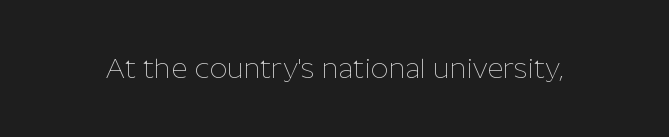
The image shows 28 px thin sans-serif type, upright; set normal letter spacing, not underlined; low stroke contrast and a medium x-height.
